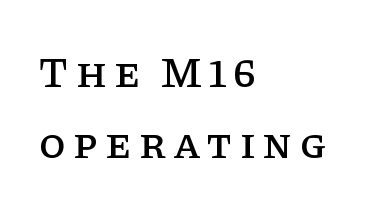
The image shows 43 px serif type, upright; set left-aligned, normal line spacing (1.65x), not underlined; low stroke contrast and a large x-height.
